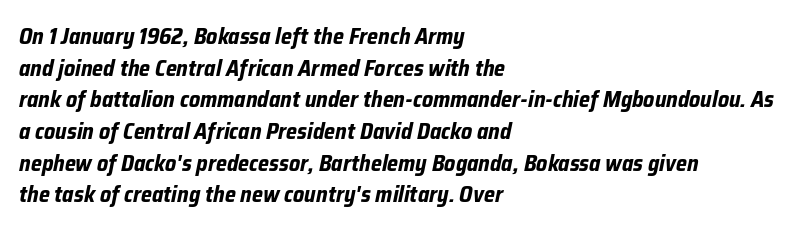
Q: Is the text bold? A: Yes.
Q: Is the text italic (slanted)? A: Yes, it leans right by about 12 degrees.
Q: Is the text underlined? A: No.
Q: How is the paragraph aligned? A: Left-aligned.
Q: Is the spacing between letters normal or unusually wide? A: Normal.
Q: Is the spacing between lines tight, normal or loose? A: Normal.
